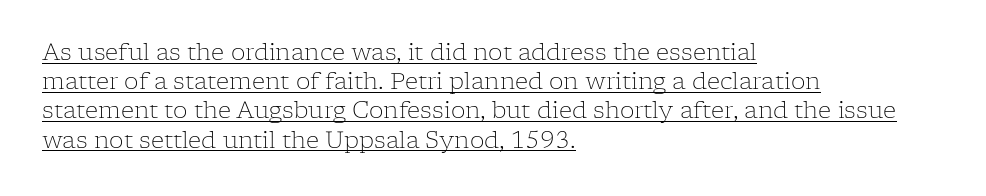
Q: Is the text bold? A: No.
Q: Is the text italic (slanted)? A: No, it is upright.
Q: Is the text underlined? A: Yes.
Q: How is the paragraph aligned? A: Left-aligned.
Q: Is the spacing between letters normal or unusually wide? A: Normal.
Q: Is the spacing between lines tight, normal or loose? A: Normal.
